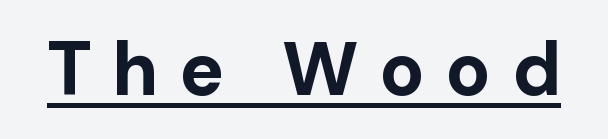
Q: Is the text bold? A: Yes.
Q: Is the text italic (slanted)? A: No, it is upright.
Q: Is the typeface a serif or a sans-serif typeface? A: Sans-serif.
Q: Is the text underlined? A: Yes.
Q: Is the spacing between letters normal or unusually wide? A: Unusually wide.
Q: Width (condensed, normal, or wide)? A: Normal.
Q: Stroke contrast? A: Low.
Q: x-height? A: Medium.
Q: Monospaced? A: No.
